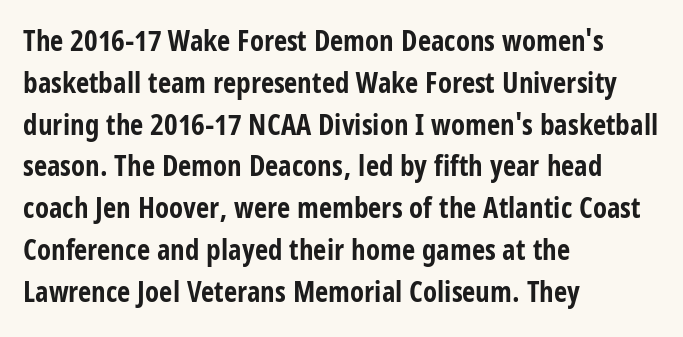
The characters look thick and weighty, a clear bold. Vertical strokes here are truly vertical. Is there much room between lines? A standard amount, neither cramped nor airy. The specimen omits any rule beneath the text block's lines.
